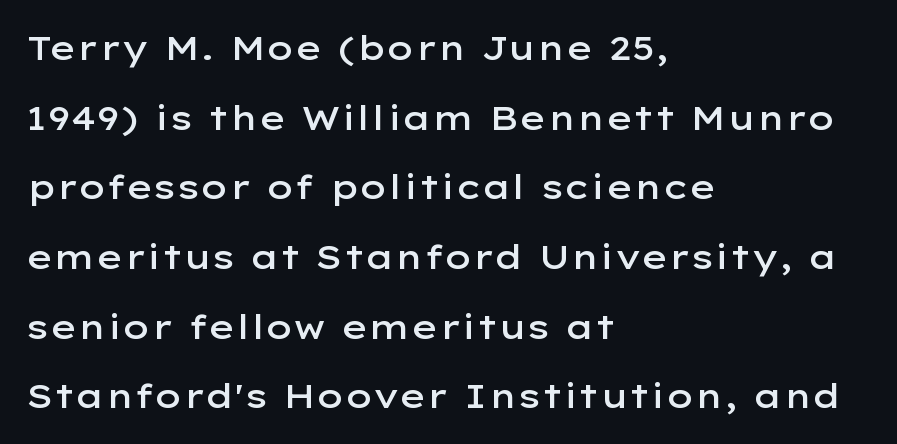
Q: Is the text bold? A: Semi-bold.
Q: Is the text italic (slanted)? A: No, it is upright.
Q: Is the typeface a serif or a sans-serif typeface? A: Sans-serif.
Q: Is the text underlined? A: No.
Q: How is the paragraph aligned? A: Left-aligned.
Q: Is the spacing between letters normal or unusually wide? A: Normal.
Q: Is the spacing between lines tight, normal or loose? A: Loose.
Q: Width (condensed, normal, or wide)? A: Wide.
Q: Stroke contrast? A: Low.
Q: x-height? A: Medium.
Q: Monospaced? A: No.
